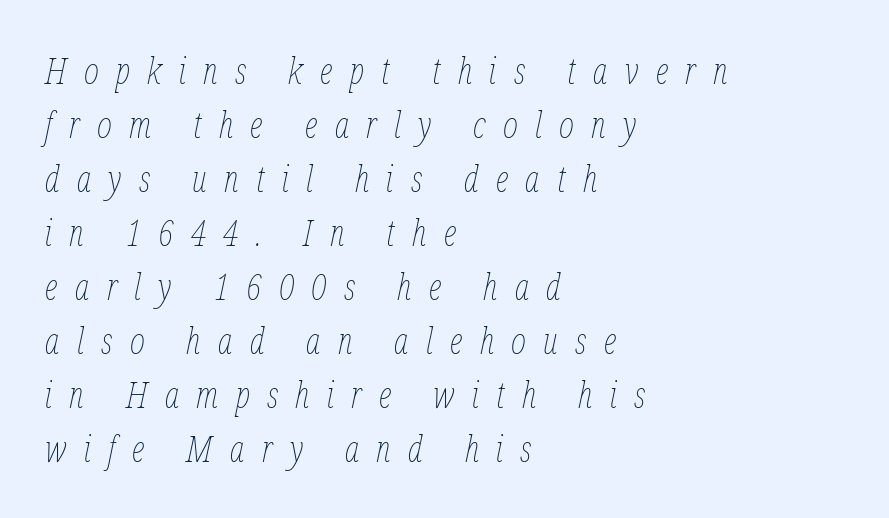
The image shows 36 px thin, condensed type, italic (leaning right); set left-aligned, normal line spacing (1.5x), unusually wide letter spacing (+0.48 em), not underlined; low stroke contrast and a medium x-height.
